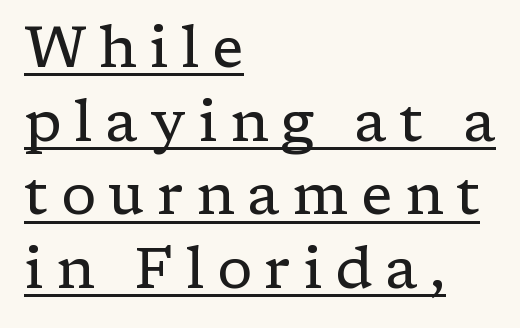
The image shows 58 px regular-weight serif type, upright; set left-aligned, normal line spacing (1.27x), unusually wide letter spacing (+0.22 em), underlined; low stroke contrast and a medium x-height.
